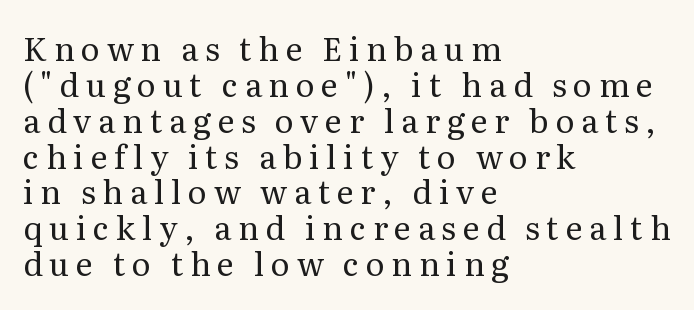
Caption: expanded tracking, letters set apart. The text block is weighted toward the left margin, trailing off unevenly rightward. This is not heavy type; no bold has been used. Type without underlining. The letters advance in unequal steps, a hallmark of proportional type.
